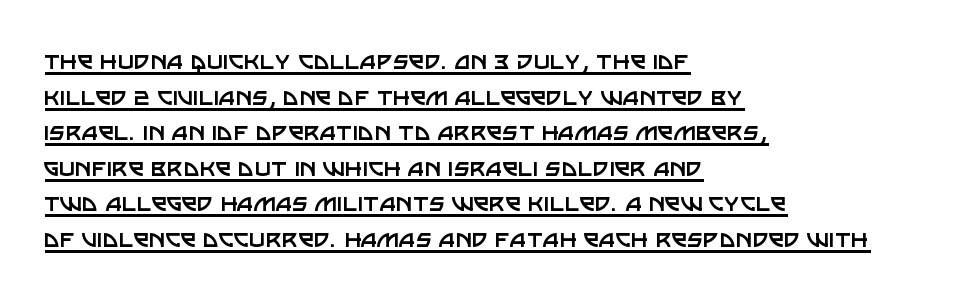
The lettering holds an erect, upright posture throughout. The words here are underlined. Left-aligned paragraph, ragged on the right. Compared with typical paragraphs, the rows here are spaced about the same. I'd call this a sans setting — the letters go barefoot. Caption: face not bold, strokes unweighted.
